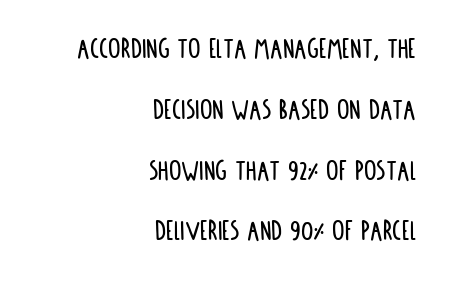
What stands out about the letter spacing? Nothing — it is the standard amount. Leftover space on each line is placed entirely before the opening word. The face used here is proportionally spaced, like ordinary book or web type. The string is rendered with underlining switched off. Leading: increased.
